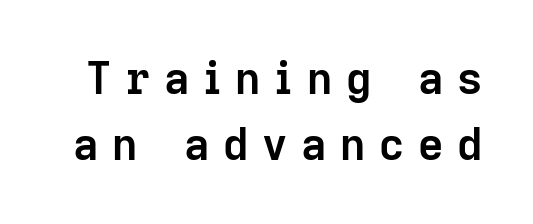
Q: Is the text bold? A: Yes.
Q: Is the text italic (slanted)? A: No, it is upright.
Q: Is the typeface a serif or a sans-serif typeface? A: Sans-serif.
Q: Is the text underlined? A: No.
Q: Is the spacing between letters normal or unusually wide? A: Unusually wide.
Q: Is the spacing between lines tight, normal or loose? A: Normal.
Q: Width (condensed, normal, or wide)? A: Normal.
Q: Stroke contrast? A: Low.
Q: x-height? A: Medium.
Q: Monospaced? A: No.
